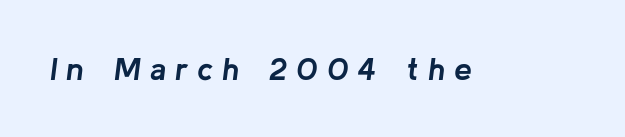
Q: Is the text bold? A: Yes.
Q: Is the text italic (slanted)? A: Yes, it leans right by about 8 degrees.
Q: Is the text underlined? A: No.
Q: Is the spacing between letters normal or unusually wide? A: Unusually wide.
Q: Width (condensed, normal, or wide)? A: Normal.
Q: Stroke contrast? A: Low.
Q: x-height? A: Medium.
Q: Monospaced? A: No.
